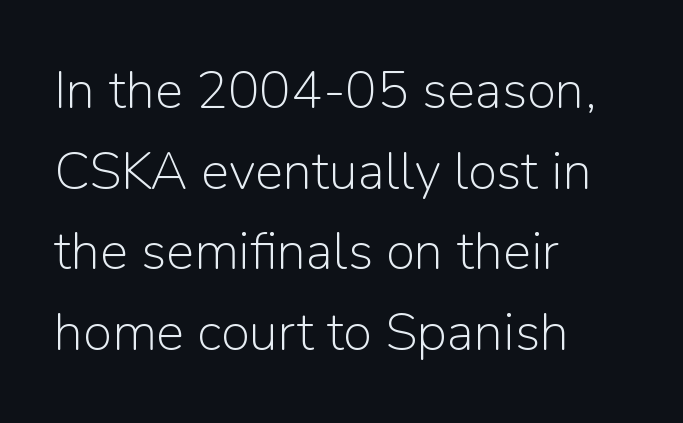
The image shows 53 px light sans-serif type, upright; set left-aligned, normal line spacing (1.52x), normal letter spacing, not underlined; low stroke contrast and a medium x-height.
